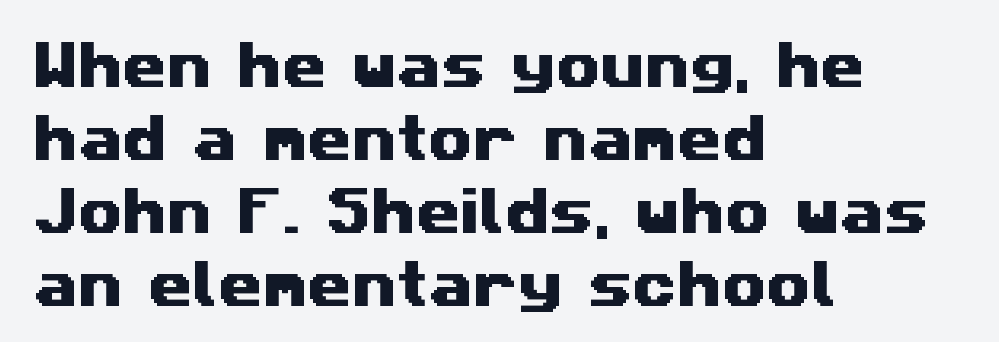
{"serif": "no", "width": "wide", "stroke_contrast": "medium", "x_height": "medium", "monospaced": "no", "underline": "no", "align": "left", "line_spacing": "normal", "line_spacing_ratio": 1.43, "letter_spacing": "normal", "letter_spacing_em": 0.0, "glyph_px": 51}
